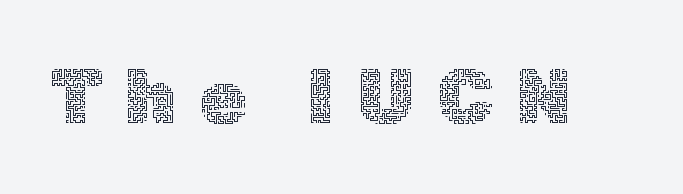
Underline: absent. Loose tracking; the words dissolve into strings of separated letters. The font's upright variant was chosen for this text. Is this a fixed-width face? No — the glyphs have proportional, varying widths.
